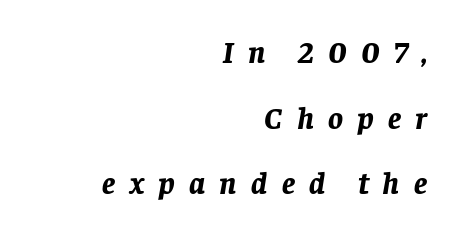
{"italic": "yes", "lean": "right", "slant_degrees": 8, "bold": "yes", "weight": "bold", "width": "normal", "stroke_contrast": "low", "x_height": "large", "monospaced": "no", "underline": "no", "align": "right", "line_spacing": "loose", "line_spacing_ratio": 2.12, "letter_spacing": "wide", "letter_spacing_em": 0.46, "glyph_px": 31}
